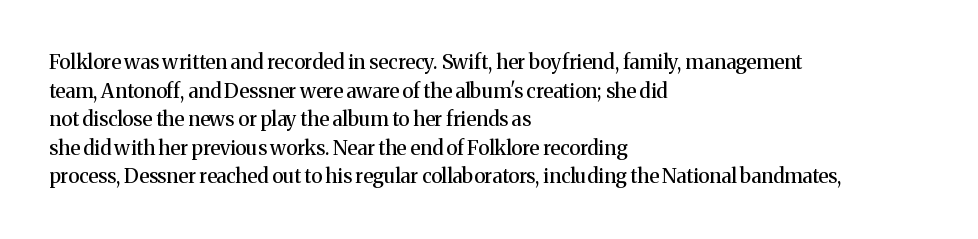
Q: Is the text italic (slanted)? A: No, it is upright.
Q: Is the text underlined? A: No.
Q: How is the paragraph aligned? A: Left-aligned.
Q: Is the spacing between letters normal or unusually wide? A: Normal.
Q: Is the spacing between lines tight, normal or loose? A: Normal.
